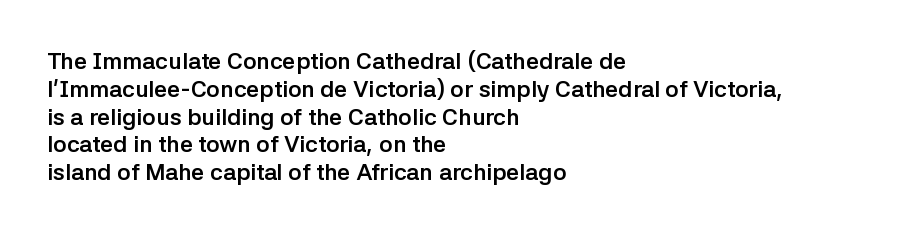
Short and long lines alike share a common starting point at left. Unlike italic type, these characters show no tilt at all. The passage shown is emphatically bold. The face used here is rendered with its standard letterfit. The space beneath each line is pristine and unruled.
